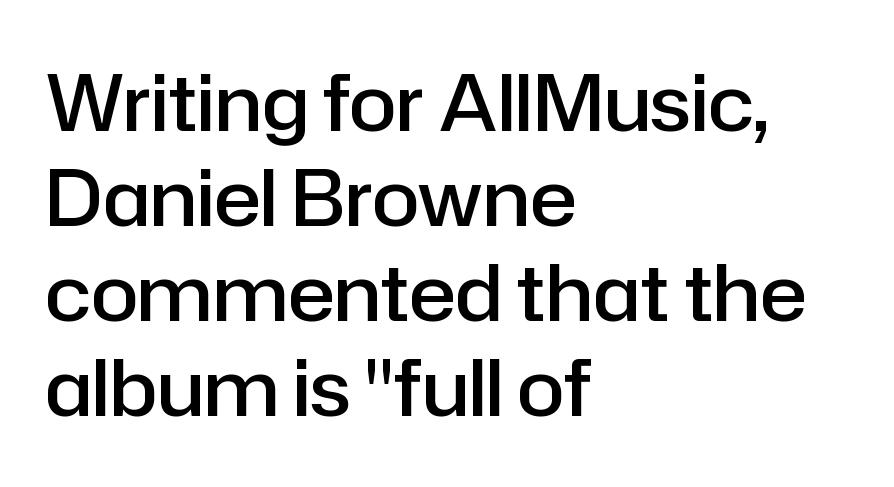
{"serif": "no", "italic": "no", "bold": "semi", "weight": "semibold", "width": "normal", "stroke_contrast": "low", "x_height": "medium", "monospaced": "no", "underline": "no", "align": "left", "line_spacing_ratio": 1.22, "letter_spacing": "normal", "letter_spacing_em": 0.0, "glyph_px": 78}
